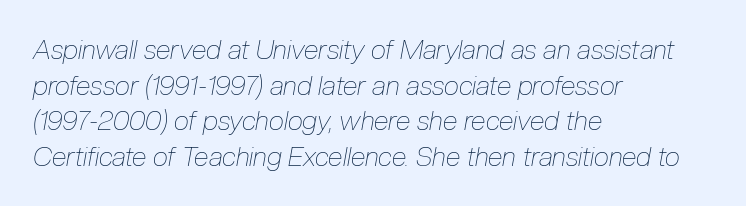
Q: Is the text bold? A: No.
Q: Is the text italic (slanted)? A: Yes, it leans right by about 10 degrees.
Q: Is the text underlined? A: No.
Q: How is the paragraph aligned? A: Left-aligned.
Q: Is the spacing between letters normal or unusually wide? A: Normal.
Q: Is the spacing between lines tight, normal or loose? A: Normal.
